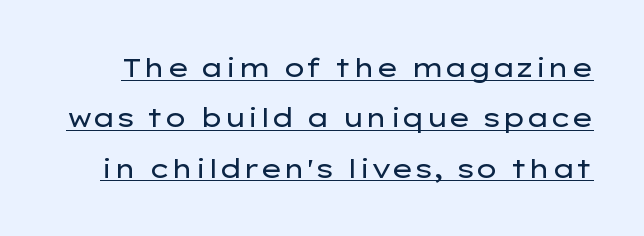
Q: Is the text bold? A: No.
Q: Is the text italic (slanted)? A: No, it is upright.
Q: Is the text underlined? A: Yes.
Q: Is the spacing between letters normal or unusually wide? A: Normal.
Q: Is the spacing between lines tight, normal or loose? A: Loose.
